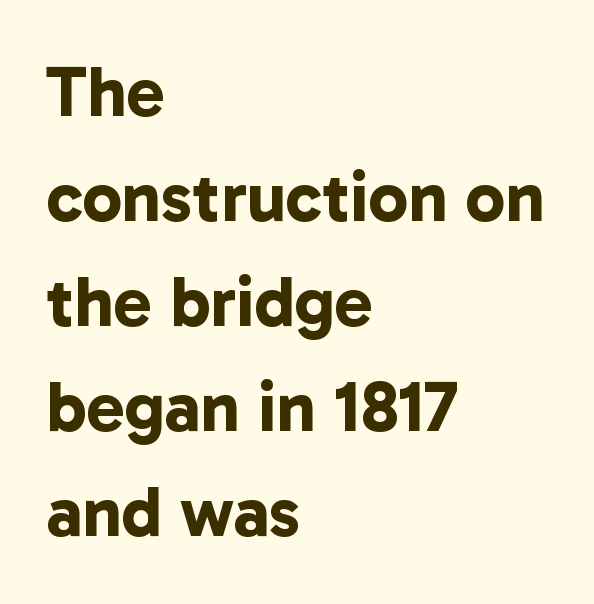
Q: Is the text bold? A: Yes.
Q: Is the typeface a serif or a sans-serif typeface? A: Sans-serif.
Q: Is the text underlined? A: No.
Q: How is the paragraph aligned? A: Left-aligned.
Q: Is the spacing between letters normal or unusually wide? A: Normal.
Q: Is the spacing between lines tight, normal or loose? A: Normal.
Q: Width (condensed, normal, or wide)? A: Normal.
Q: Stroke contrast? A: Low.
Q: x-height? A: Medium.
Q: Monospaced? A: No.
